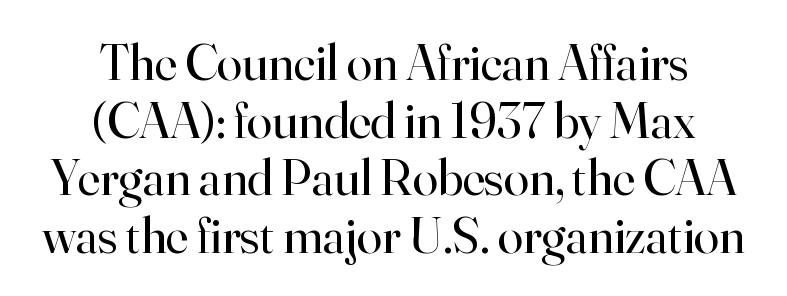
The image shows 51 px regular-weight serif type, upright; set centered, tight line spacing (1.13x), normal letter spacing, not underlined; high stroke contrast and a small x-height.
